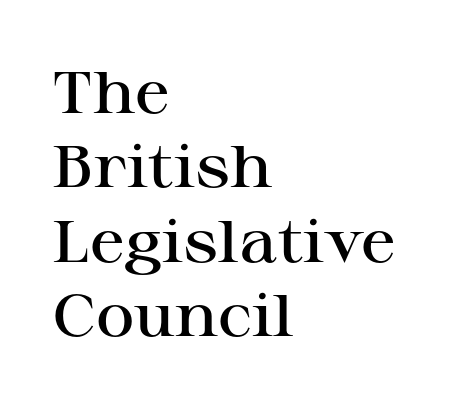
The image shows 59 px semibold, wide serif type, upright; set left-aligned, normal line spacing (1.26x), normal letter spacing, not underlined; high stroke contrast and a medium x-height.
